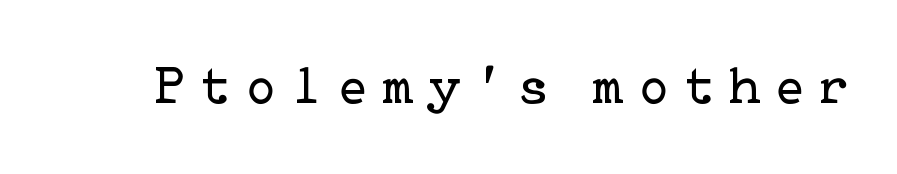
The image shows 53 px regular-weight serif type, upright; set unusually wide letter spacing (+0.3 em), not underlined; low stroke contrast and a medium x-height.
